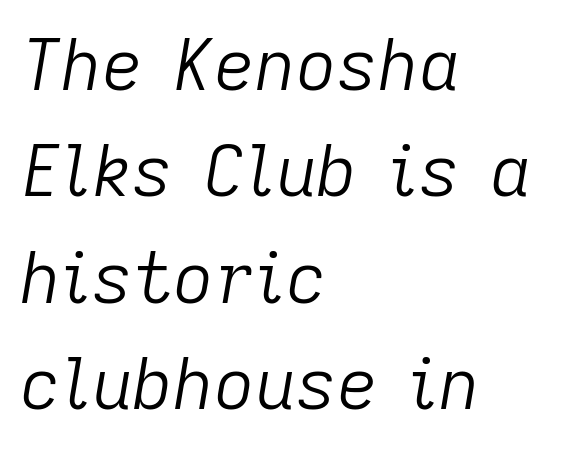
Q: Is the text bold? A: No.
Q: Is the text italic (slanted)? A: Yes, it leans right by about 9 degrees.
Q: Is the text underlined? A: No.
Q: How is the paragraph aligned? A: Left-aligned.
Q: Is the spacing between letters normal or unusually wide? A: Normal.
Q: Is the spacing between lines tight, normal or loose? A: Normal.
Q: Width (condensed, normal, or wide)? A: Normal.
Q: Stroke contrast? A: Low.
Q: x-height? A: Medium.
Q: Monospaced? A: No.
